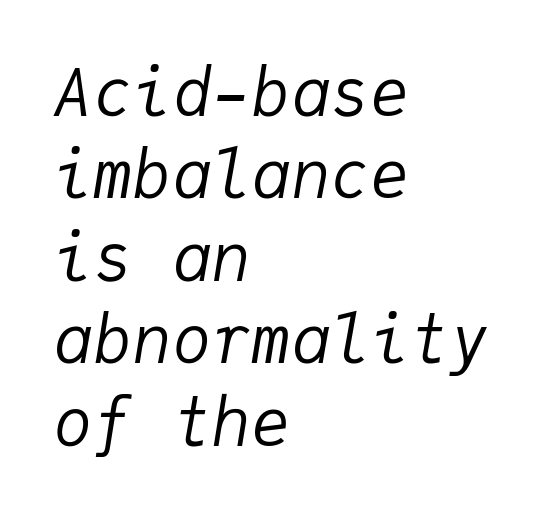
The typeface has the unassuming heft of standard copy or less. The gaps between neighbouring characters are ordinary and unremarkable. These lines are set flush left with a ragged right edge. Check the space under the baseline: it is left empty. Rendered with sloped, italic letterforms. The rows are spaced the way most documents space them.
